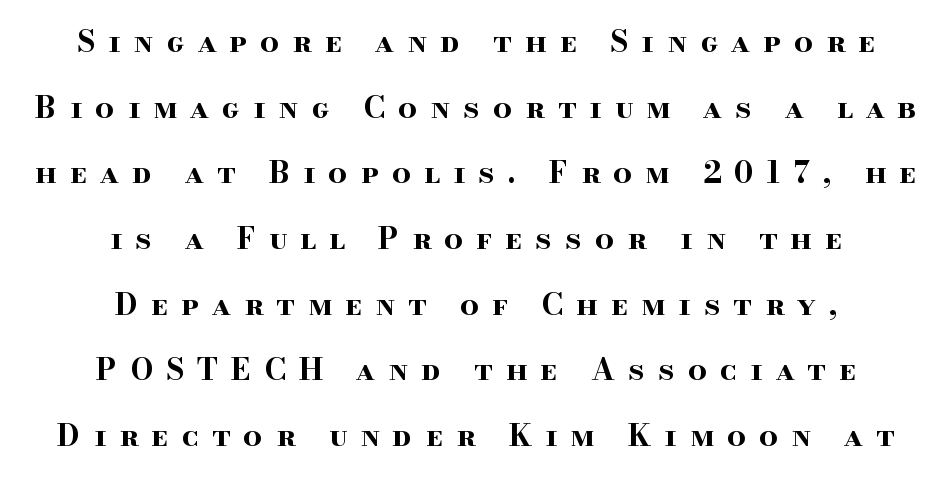
{"serif": "yes", "italic": "no", "bold": "yes", "weight": "bold", "width": "wide", "stroke_contrast": "high", "x_height": "small", "monospaced": "no", "underline": "no", "align": "center", "line_spacing": "loose", "line_spacing_ratio": 2.19, "letter_spacing": "wide", "letter_spacing_em": 0.43, "glyph_px": 30}
